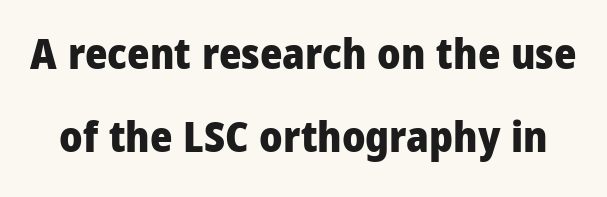
Notice how the stems are strictly vertical — no italics here. Each letter keeps its own natural width here, so spacing adapts to shape. If you measured baseline to baseline, you'd find a long distance. Short note: letters normally spaced. A dark, heavy texture on the line: the type is bold.
